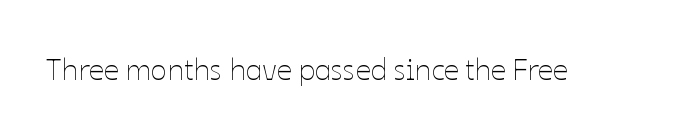
Q: Is the text bold? A: No.
Q: Is the text italic (slanted)? A: No, it is upright.
Q: Is the text underlined? A: No.
Q: Is the spacing between letters normal or unusually wide? A: Normal.
Q: Width (condensed, normal, or wide)? A: Normal.
Q: Stroke contrast? A: Low.
Q: x-height? A: Medium.
Q: Monospaced? A: No.
